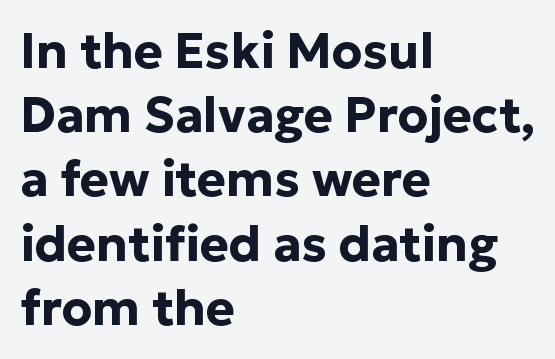
The image shows 49 px bold sans-serif type, upright; set left-aligned, normal line spacing (1.31x), normal letter spacing, not underlined; low stroke contrast and a medium x-height.
